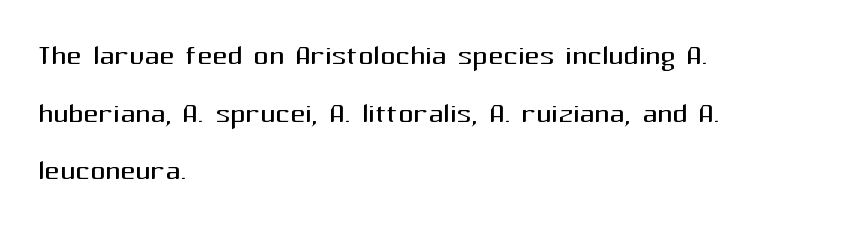
{"serif": "no", "italic": "no", "bold": "no", "weight": "regular", "width": "normal", "stroke_contrast": "medium", "x_height": "medium", "monospaced": "no", "underline": "no", "align": "left", "line_spacing": "normal", "line_spacing_ratio": 1.56, "letter_spacing": "normal", "letter_spacing_em": 0.0, "glyph_px": 37}
